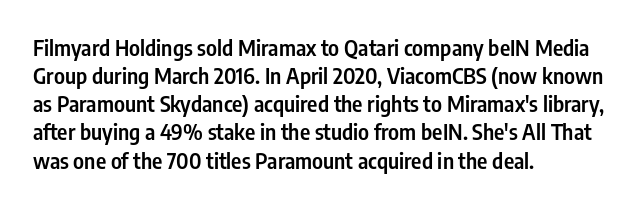
{"italic": "no", "bold": "semi", "underline": "no", "align": "left", "line_spacing": "normal", "line_spacing_ratio": 1.28, "letter_spacing": "normal", "letter_spacing_em": 0.0, "glyph_px": 22}
